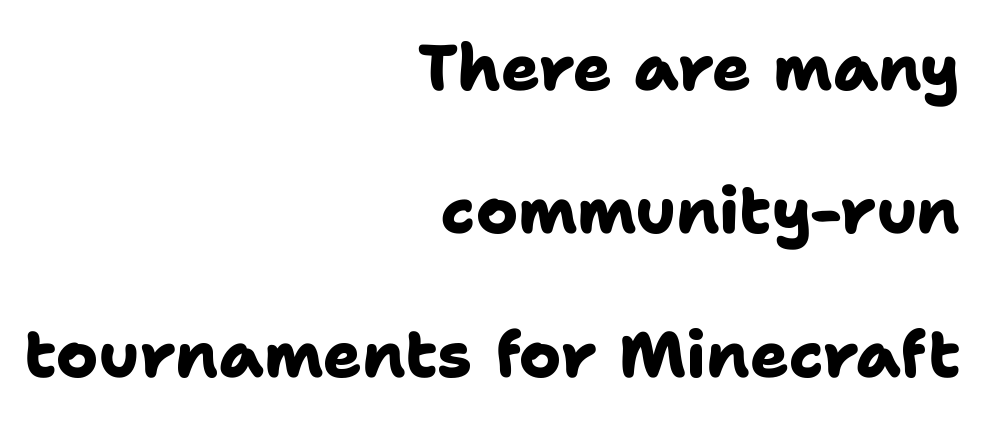
The image shows 64 px heavy sans-serif type; set right-aligned, loose line spacing (2.24x), normal letter spacing, not underlined; low stroke contrast and a medium x-height.
